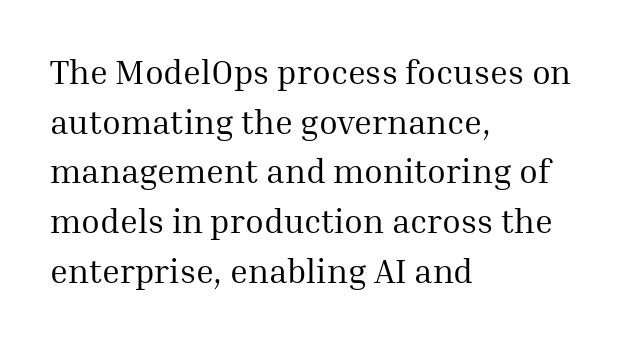
The typography opts for an upright posture over an oblique one. Descender tails drop into unmarked territory. Leftover space on each line is placed entirely after the last word. Think standard paragraph weight, or any step lighter than that. Each letter's strokes conclude with small projecting serifs.
